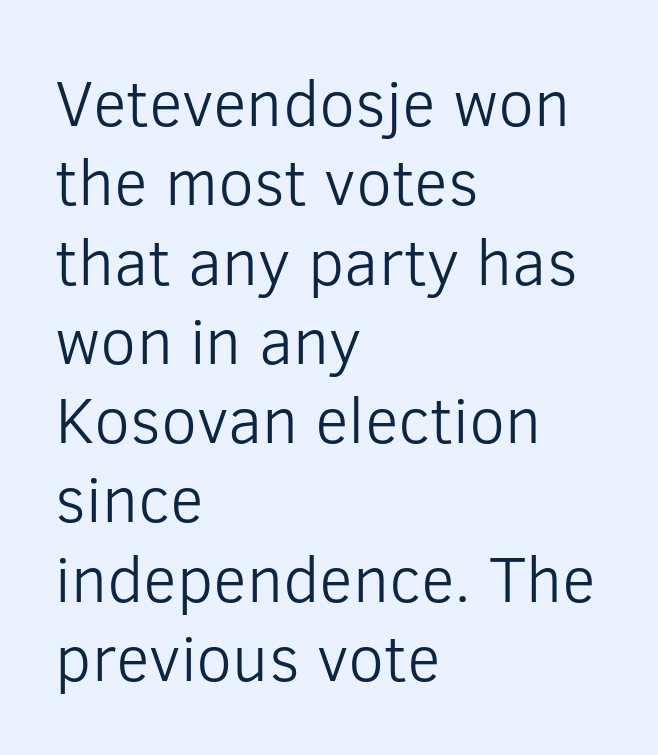
{"serif": "no", "italic": "no", "bold": "no", "weight": "light", "width": "normal", "stroke_contrast": "low", "x_height": "medium", "monospaced": "no", "underline": "no", "align": "left", "line_spacing_ratio": 1.22, "letter_spacing": "normal", "letter_spacing_em": 0.0, "glyph_px": 65}
